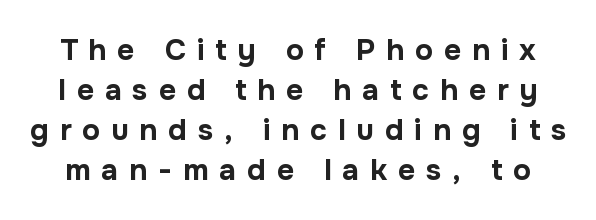
Do the characters align in a grid? No, the font is proportional. Summary of vertical rhythm: regular, with standard interline spacing. Letterform terminals end flat and unadorned throughout the passage. The line texture is sparse and dotted thanks to wide tracking. The typesetting leans heavy: a genuine bold. Underline: absent.
